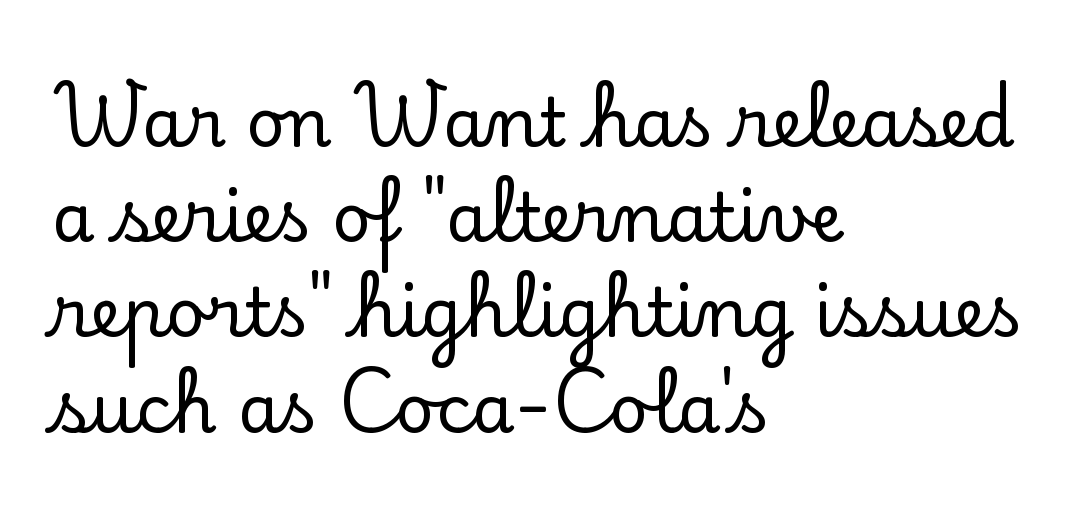
Character widths vary here, with narrow letters taking less room than wide ones. Honestly, the row spacing looks completely unremarkable. Letter spacing: default. Examine the stroke ends and you'll spot serifs. No word sits above an underline.
